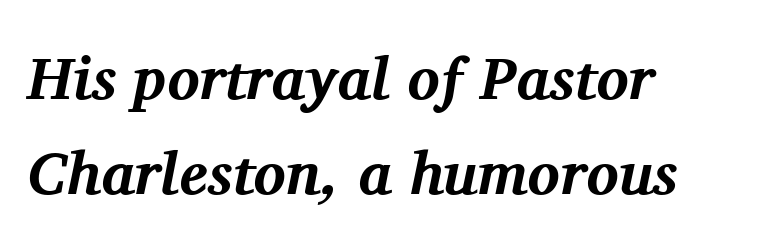
The image shows 60 px bold serif type, italic (leaning right); set left-aligned, normal line spacing (1.59x), normal letter spacing, not underlined; medium stroke contrast and a medium x-height.
